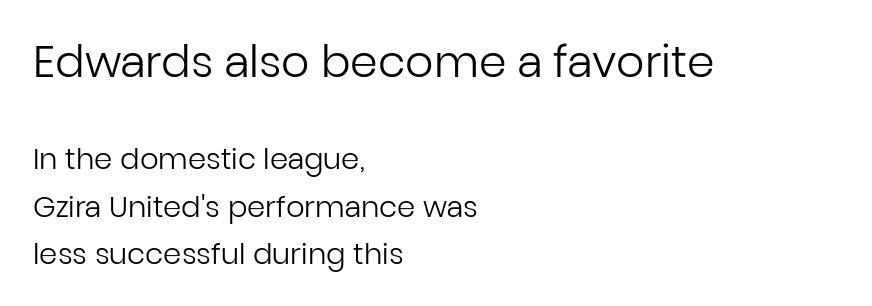
Q: Is the text bold? A: No.
Q: Is the text italic (slanted)? A: No, it is upright.
Q: Is the typeface a serif or a sans-serif typeface? A: Sans-serif.
Q: Is the text underlined? A: No.
Q: How is the paragraph aligned? A: Left-aligned.
Q: Is the spacing between letters normal or unusually wide? A: Normal.
Q: Is the spacing between lines tight, normal or loose? A: Normal.
Q: Which block of text is set in a larger size, the first (top) or the second (bottom)? A: The first (top) one.
Q: Width (condensed, normal, or wide)? A: Normal.
Q: Stroke contrast? A: Low.
Q: x-height? A: Medium.
Q: Monospaced? A: No.
